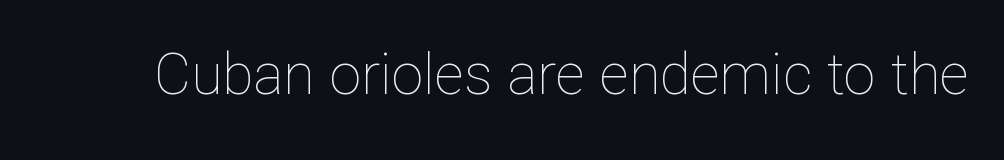
Q: Is the text bold? A: No.
Q: Is the text italic (slanted)? A: No, it is upright.
Q: Is the text underlined? A: No.
Q: Is the spacing between letters normal or unusually wide? A: Normal.
Q: Width (condensed, normal, or wide)? A: Normal.
Q: Stroke contrast? A: Low.
Q: x-height? A: Medium.
Q: Monospaced? A: No.
